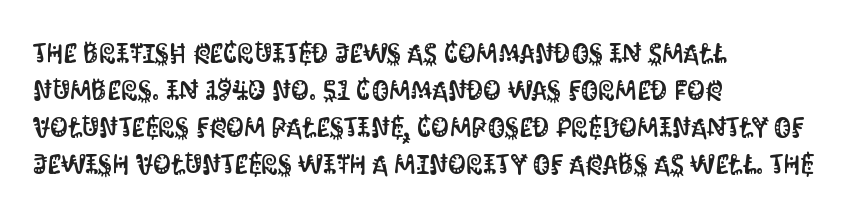
{"serif": "no", "italic": "no", "width": "condensed", "stroke_contrast": "medium", "x_height": "large", "monospaced": "no", "underline": "no", "align": "left", "line_spacing": "normal", "line_spacing_ratio": 1.32, "letter_spacing": "normal", "letter_spacing_em": 0.0, "glyph_px": 28}
